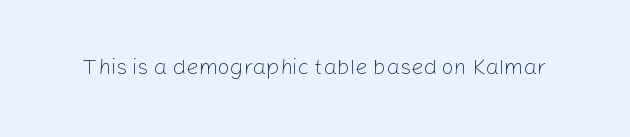
Q: Is the text bold? A: No.
Q: Is the text italic (slanted)? A: No, it is upright.
Q: Is the text underlined? A: No.
Q: Is the spacing between letters normal or unusually wide? A: Normal.
